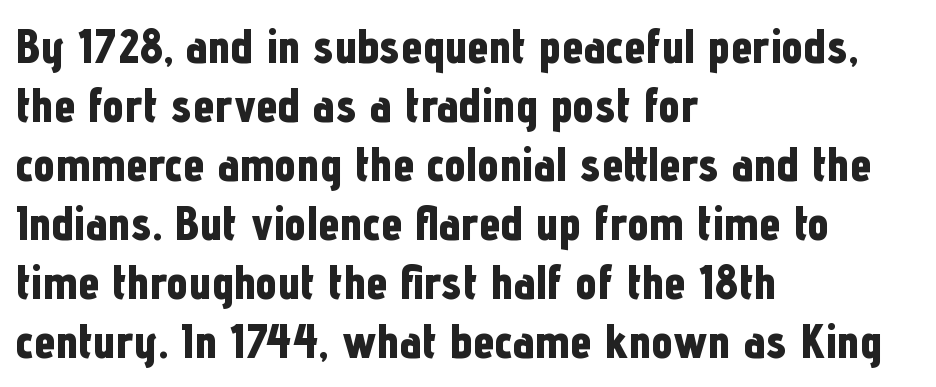
Q: Is the text bold? A: Yes.
Q: Is the text italic (slanted)? A: No, it is upright.
Q: Is the typeface a serif or a sans-serif typeface? A: Sans-serif.
Q: Is the text underlined? A: No.
Q: How is the paragraph aligned? A: Left-aligned.
Q: Is the spacing between letters normal or unusually wide? A: Normal.
Q: Width (condensed, normal, or wide)? A: Condensed.
Q: Stroke contrast? A: Low.
Q: x-height? A: Medium.
Q: Monospaced? A: No.
